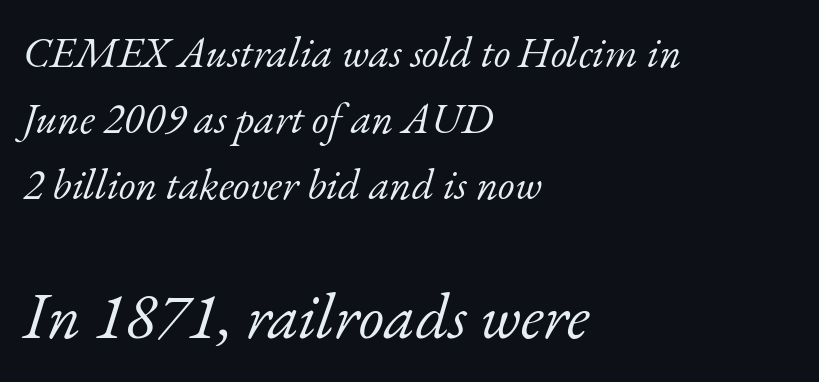
Q: Is the text bold? A: No.
Q: Is the text italic (slanted)? A: Yes, it leans right by about 17 degrees.
Q: Is the typeface a serif or a sans-serif typeface? A: Serif.
Q: Is the text underlined? A: No.
Q: How is the paragraph aligned? A: Left-aligned.
Q: Is the spacing between letters normal or unusually wide? A: Normal.
Q: Is the spacing between lines tight, normal or loose? A: Normal.
Q: Which block of text is set in a larger size, the first (top) or the second (bottom)? A: The second (bottom) one.
Q: Width (condensed, normal, or wide)? A: Normal.
Q: Stroke contrast? A: Low.
Q: x-height? A: Small.
Q: Monospaced? A: No.
